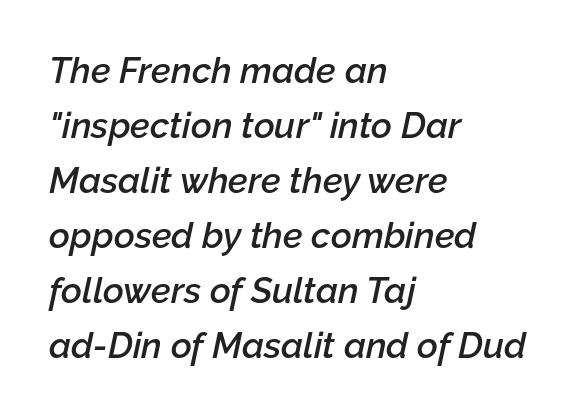
{"italic": "yes", "lean": "right", "slant_degrees": 12, "bold": "semi", "weight": "semibold", "width": "normal", "stroke_contrast": "low", "x_height": "medium", "monospaced": "no", "underline": "no", "align": "left", "line_spacing": "normal", "line_spacing_ratio": 1.53, "letter_spacing": "normal", "letter_spacing_em": 0.0, "glyph_px": 36}
